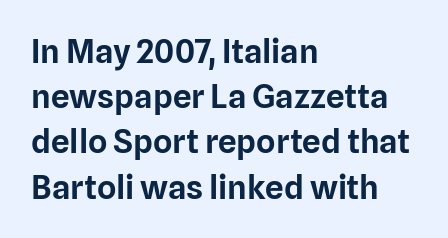
The image shows 33 px sans-serif type, upright; set left-aligned, normal line spacing (1.37x), normal letter spacing, not underlined; low stroke contrast and a medium x-height.
